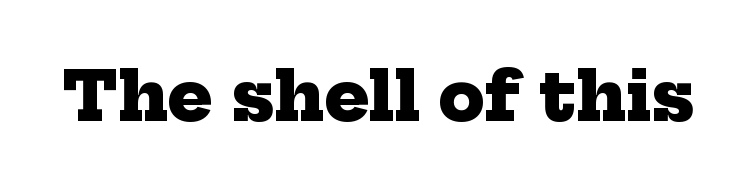
{"serif": "yes", "bold": "yes", "weight": "heavy", "width": "normal", "stroke_contrast": "low", "x_height": "medium", "monospaced": "no", "underline": "no", "letter_spacing": "normal", "letter_spacing_em": 0.0, "glyph_px": 67}
